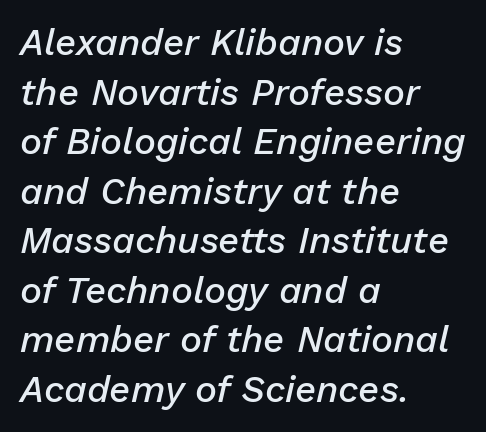
Varying glyph widths throughout — classic text-font behaviour. One glance says typical: line gaps are just what's usual. The rendering keeps characters at their native spacing. Stroke thickness is moderately raised; the sample reads as semibold. The rag falls on the right side of this text block.
